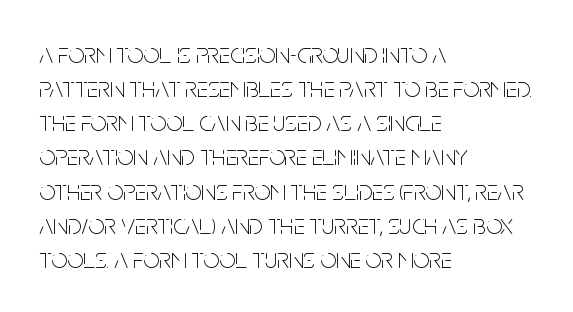
Q: Is the text bold? A: No.
Q: Is the text italic (slanted)? A: No, it is upright.
Q: Is the typeface a serif or a sans-serif typeface? A: Sans-serif.
Q: Is the text underlined? A: No.
Q: How is the paragraph aligned? A: Left-aligned.
Q: Is the spacing between letters normal or unusually wide? A: Normal.
Q: Width (condensed, normal, or wide)? A: Condensed.
Q: Stroke contrast? A: Low.
Q: x-height? A: Large.
Q: Monospaced? A: No.
